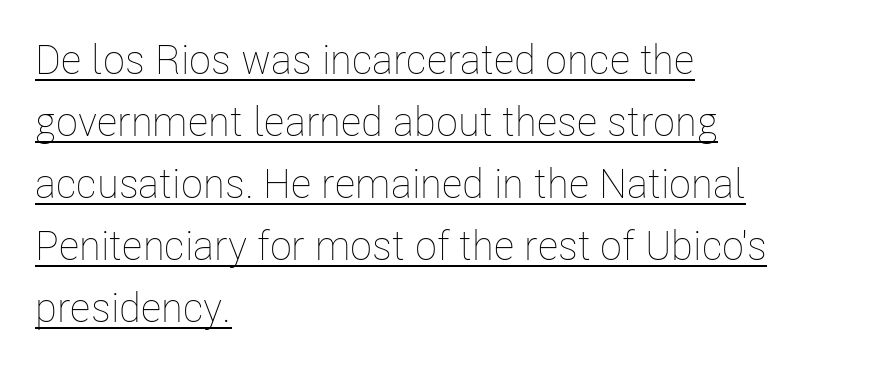
Horizontal alignment here is leftward, the default for most running prose. Descenders here cross a horizontal rule under the line. The letters look calm and open, with moderate or lighter stems. The letterforms sit shoulder to shoulder at normal distance. This sample has the flowing, uneven cadence of proportional lettering. In terms of leading, this rendering sits right in the middle.
